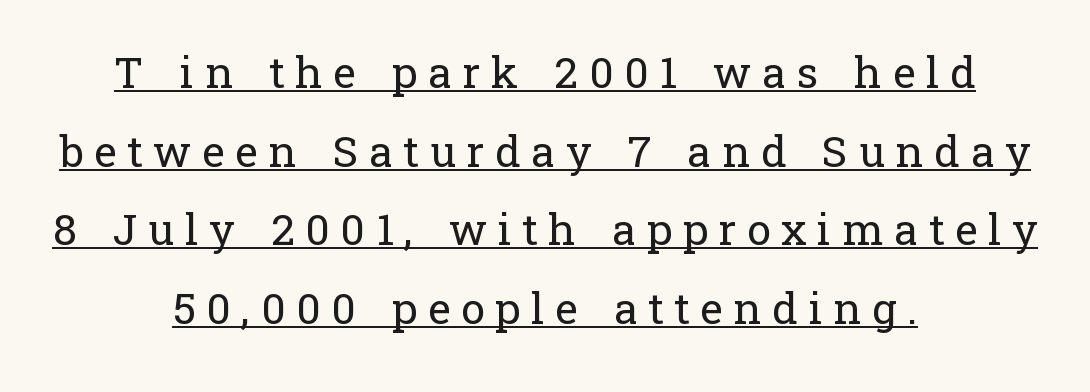
Do the letters lean? They stand straight. Think of a printed novel: that variable character pitch is what you see here. Weight class: somewhere from thin through regular. What kind of face is this? One with serifs. A student would call this center alignment; a typographer would say set centered. The string is rendered with underlining switched on.
